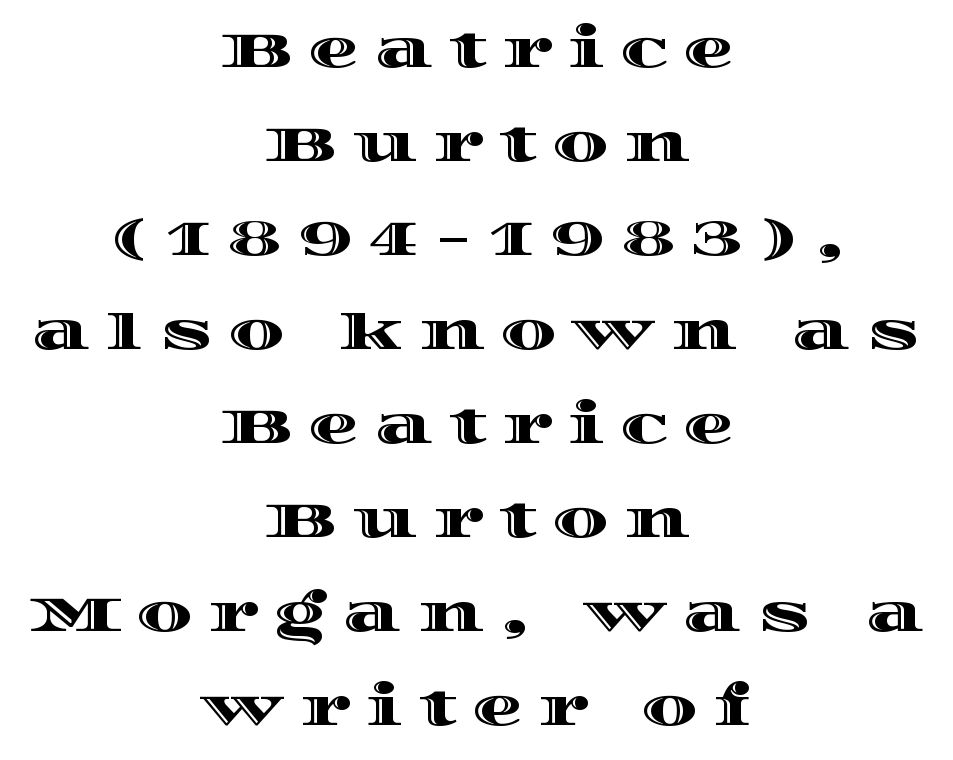
The rendering uses natural spacing where letterforms have individual widths. The type sits square on the baseline with zero lean. A student would call this center alignment; a typographer would say set centered. Loose tracking; the words dissolve into strings of separated letters. Words float on clear page, feet unadorned.
